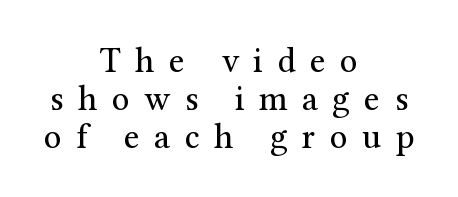
The image shows 35 px regular-weight serif type, upright; set centered, tight line spacing (1.08x), unusually wide letter spacing (+0.41 em), not underlined; medium stroke contrast and a medium x-height.
